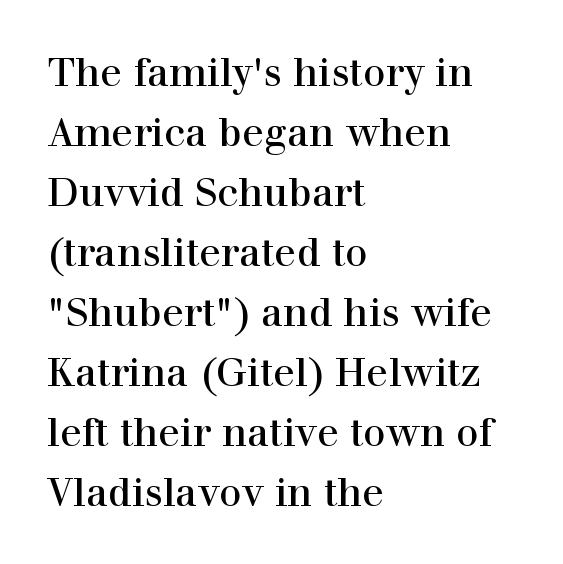
This sample uses plain, unmodified letter spacing. The specimen omits any rule beneath the text block's lines. The paragraph shown leans on its left margin. This sample has the flowing, uneven cadence of proportional lettering. Leading: standard.
